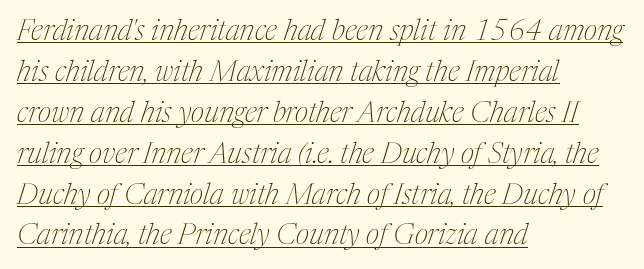
The rendering shows small feet on the letterforms — a serif design. You can tell it's italic because the verticals aren't actually vertical. Varying glyph widths throughout — classic text-font behaviour. Compared with a centered layout, this one pins lines to the left instead.
